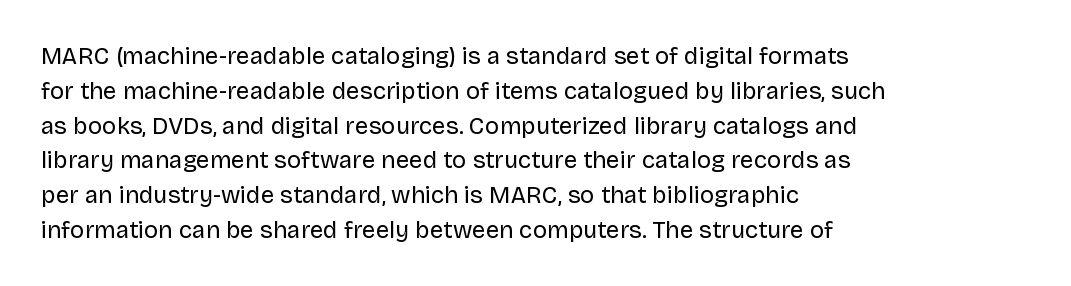
Q: Is the text bold? A: No.
Q: Is the text italic (slanted)? A: No, it is upright.
Q: Is the text underlined? A: No.
Q: How is the paragraph aligned? A: Left-aligned.
Q: Is the spacing between letters normal or unusually wide? A: Normal.
Q: Is the spacing between lines tight, normal or loose? A: Normal.
